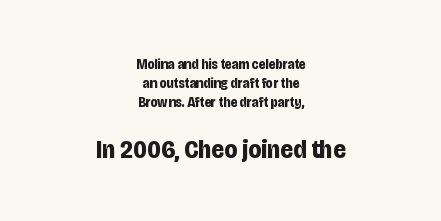
The image shows 26 px bold type, upright; set centered, normal line spacing (1.36x), normal letter spacing, not underlined; the second (bottom) block is 1.86x larger.
